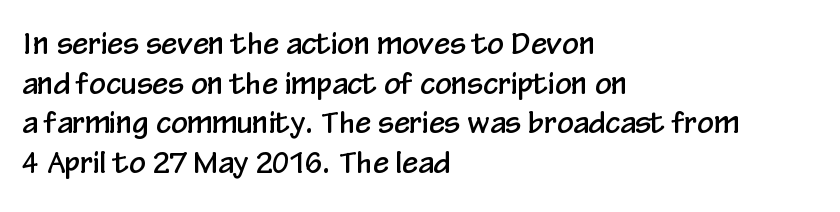
Look at the tracking — it's just the regular setting, nothing added. The zone under the glyphs is completely vacant. These lines sit exactly where default settings would place them. The rendering uses natural spacing where letterforms have individual widths.
